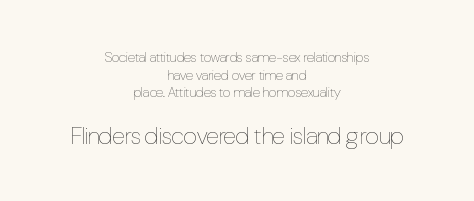
The image shows 24 px text type, upright; set centered, normal line spacing (1.26x), normal letter spacing, not underlined; the second (bottom) block is 1.71x larger.
